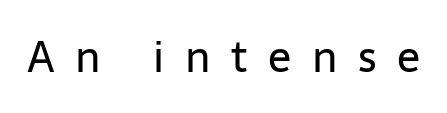
Q: Is the text bold? A: No.
Q: Is the text italic (slanted)? A: No, it is upright.
Q: Is the typeface a serif or a sans-serif typeface? A: Sans-serif.
Q: Is the text underlined? A: No.
Q: Is the spacing between letters normal or unusually wide? A: Unusually wide.
Q: Width (condensed, normal, or wide)? A: Normal.
Q: Stroke contrast? A: Low.
Q: x-height? A: Medium.
Q: Monospaced? A: No.
